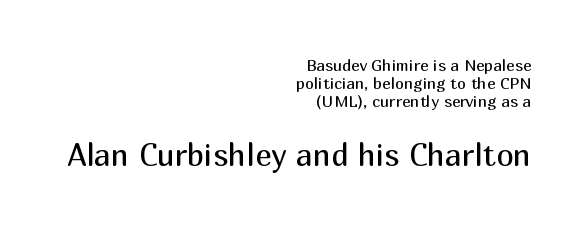
{"serif": "no", "italic": "no", "bold": "no", "weight": "regular", "width": "normal", "stroke_contrast": "medium", "x_height": "medium", "monospaced": "no", "underline": "no", "align": "right", "line_spacing": "tight", "line_spacing_ratio": 1.14, "letter_spacing": "normal", "letter_spacing_em": 0.0, "larger_block": "second", "size_ratio": 1.94, "glyph_px": 31}
